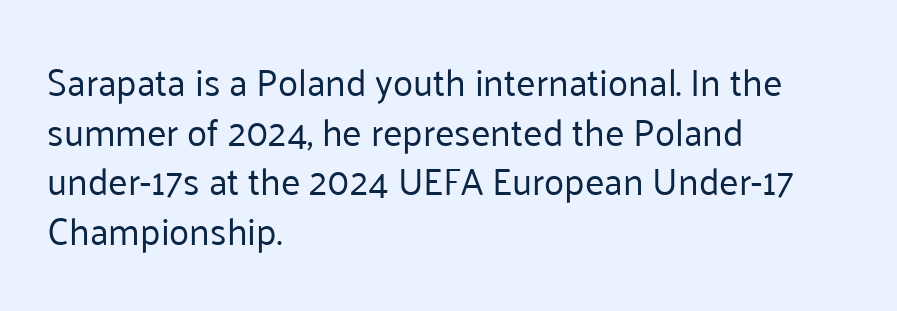
Here the glyphs are tracked normally, forming tight word shapes. Counters stay open thanks to moderate or lighter strokes. Visually the block forms a straight wall on the left and a jagged coastline on the right. Rows of type keep a routine distance in the vertical direction. Type without underlining. Here the designer chose a conventional face with non-uniform glyph widths.
